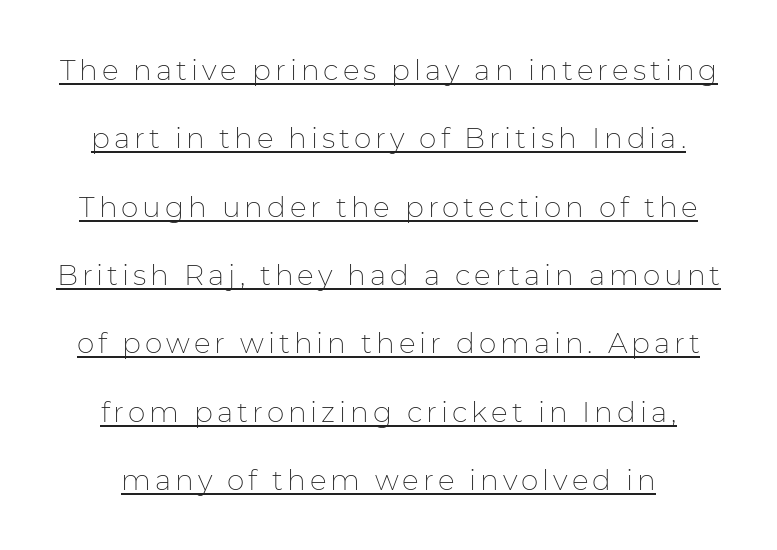
{"serif": "no", "italic": "no", "bold": "no", "weight": "thin", "width": "normal", "stroke_contrast": "low", "x_height": "medium", "monospaced": "no", "underline": "yes", "line_spacing": "loose", "line_spacing_ratio": 2.44, "glyph_px": 28}
